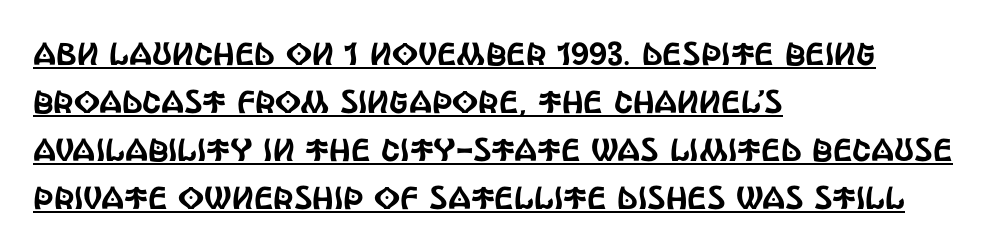
The image shows 32 px condensed sans-serif type, upright; set left-aligned, normal line spacing (1.5x), normal letter spacing, underlined; a large x-height.
